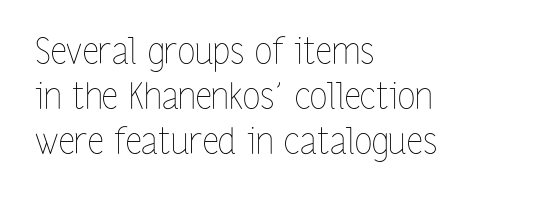
Q: Is the text bold? A: No.
Q: Is the text italic (slanted)? A: No, it is upright.
Q: Is the text underlined? A: No.
Q: How is the paragraph aligned? A: Left-aligned.
Q: Is the spacing between letters normal or unusually wide? A: Normal.
Q: Is the spacing between lines tight, normal or loose? A: Normal.
Q: Width (condensed, normal, or wide)? A: Condensed.
Q: Stroke contrast? A: Low.
Q: x-height? A: Medium.
Q: Monospaced? A: No.
